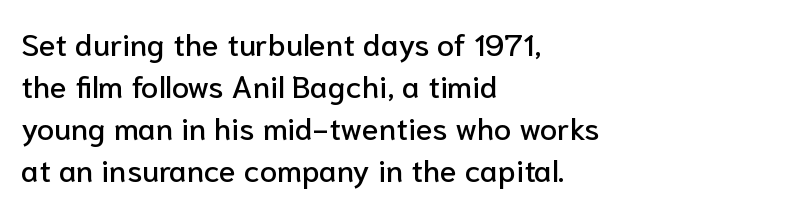
Q: Is the text italic (slanted)? A: No, it is upright.
Q: Is the typeface a serif or a sans-serif typeface? A: Sans-serif.
Q: Is the text underlined? A: No.
Q: How is the paragraph aligned? A: Left-aligned.
Q: Is the spacing between letters normal or unusually wide? A: Normal.
Q: Is the spacing between lines tight, normal or loose? A: Normal.
Q: Width (condensed, normal, or wide)? A: Normal.
Q: Stroke contrast? A: Low.
Q: x-height? A: Medium.
Q: Monospaced? A: No.
